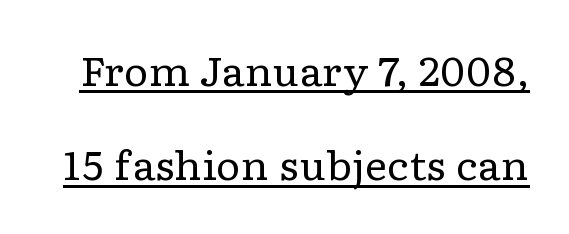
How would I describe the line gaps? Wide and relaxed. A rule runs beneath these lines of type. The letters look calm and open, with moderate or lighter stems. The face used here is proportionally spaced, like ordinary book or web type.
